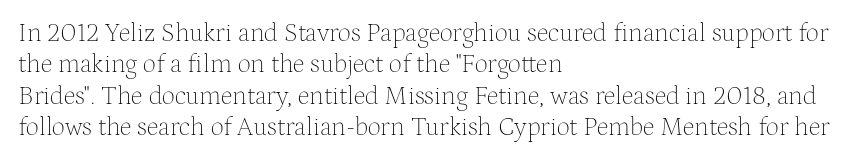
The image shows 26 px text type, upright; set left-aligned, line spacing 1.21x, normal letter spacing, not underlined.
